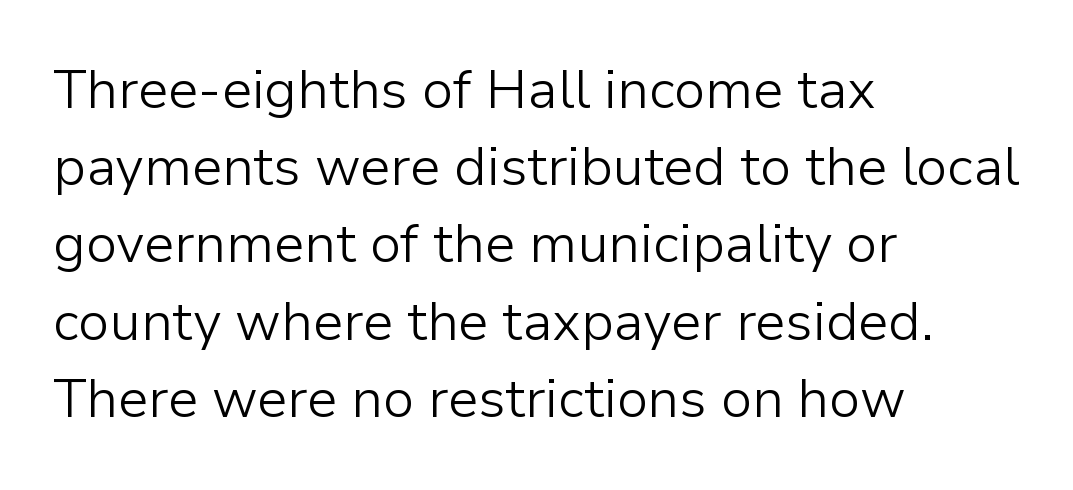
The image shows 54 px light sans-serif type, upright; set left-aligned, normal line spacing (1.43x), normal letter spacing, not underlined; low stroke contrast and a medium x-height.
